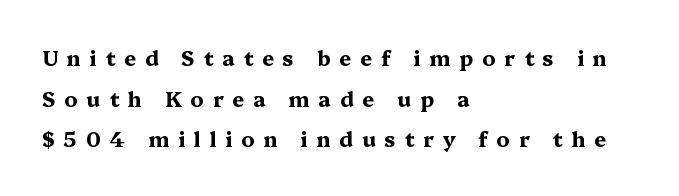
The image shows 21 px bold type, upright; set left-aligned, loose line spacing (1.94x), unusually wide letter spacing (+0.42 em), not underlined.
